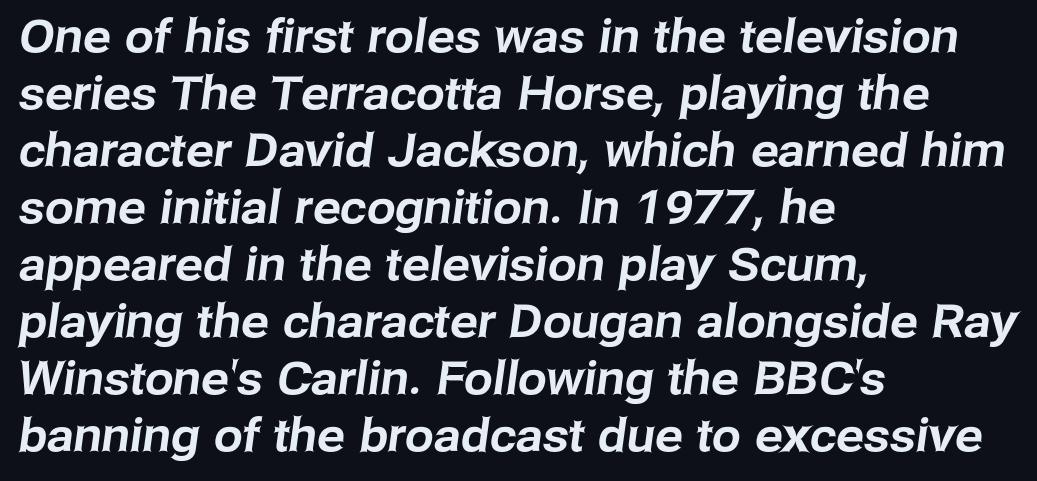
Q: Is the typeface a serif or a sans-serif typeface? A: Sans-serif.
Q: Is the text underlined? A: No.
Q: How is the paragraph aligned? A: Left-aligned.
Q: Is the spacing between letters normal or unusually wide? A: Normal.
Q: Width (condensed, normal, or wide)? A: Normal.
Q: Stroke contrast? A: Low.
Q: x-height? A: Medium.
Q: Monospaced? A: No.
